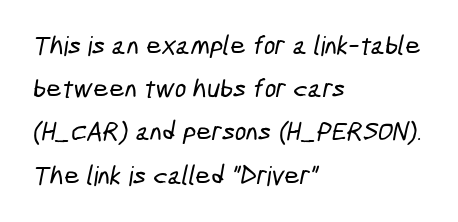
Q: Is the text underlined? A: No.
Q: How is the paragraph aligned? A: Left-aligned.
Q: Is the spacing between letters normal or unusually wide? A: Normal.
Q: Is the spacing between lines tight, normal or loose? A: Normal.
